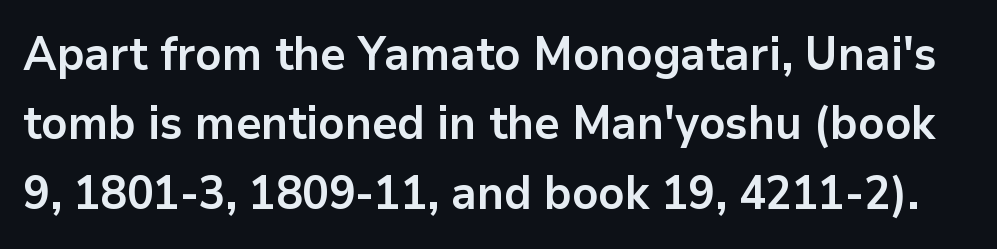
The image shows 46 px bold sans-serif type, upright; set normal line spacing (1.51x), normal letter spacing, not underlined; low stroke contrast and a medium x-height.
